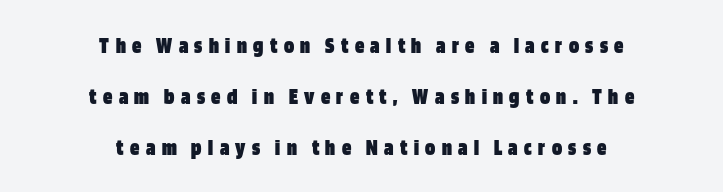
Q: Is the text bold? A: Yes.
Q: Is the text italic (slanted)? A: No, it is upright.
Q: Is the text underlined? A: No.
Q: How is the paragraph aligned? A: Centered.
Q: Is the spacing between letters normal or unusually wide? A: Unusually wide.
Q: Is the spacing between lines tight, normal or loose? A: Loose.
